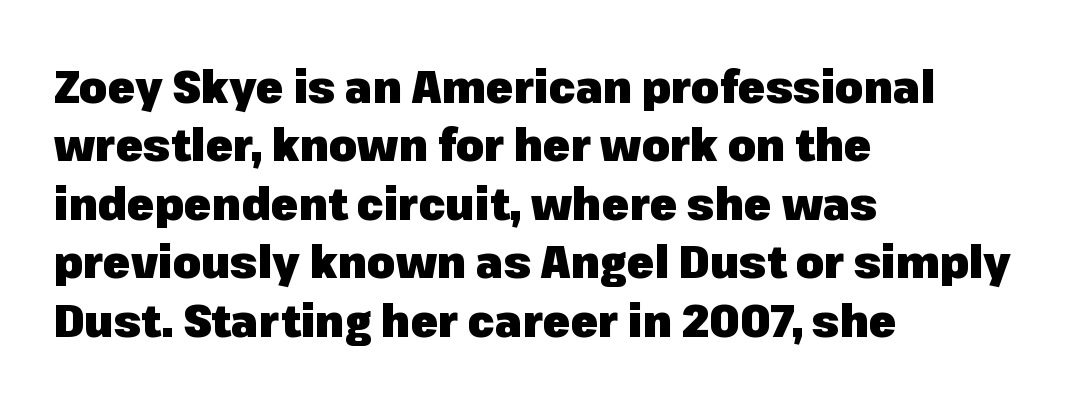
Q: Is the text bold? A: Yes.
Q: Is the text italic (slanted)? A: No, it is upright.
Q: Is the typeface a serif or a sans-serif typeface? A: Sans-serif.
Q: Is the text underlined? A: No.
Q: How is the paragraph aligned? A: Left-aligned.
Q: Is the spacing between letters normal or unusually wide? A: Normal.
Q: Is the spacing between lines tight, normal or loose? A: Normal.
Q: Width (condensed, normal, or wide)? A: Normal.
Q: Stroke contrast? A: Low.
Q: x-height? A: Medium.
Q: Monospaced? A: No.
